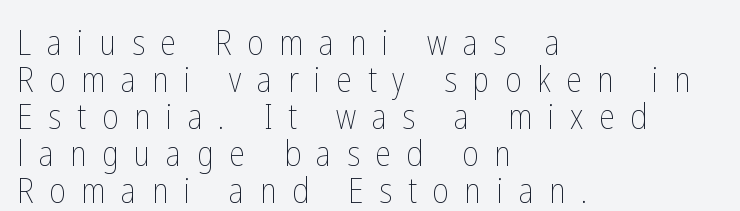
Q: Is the text bold? A: No.
Q: Is the text italic (slanted)? A: No, it is upright.
Q: Is the text underlined? A: No.
Q: How is the paragraph aligned? A: Left-aligned.
Q: Is the spacing between letters normal or unusually wide? A: Unusually wide.
Q: Is the spacing between lines tight, normal or loose? A: Tight.
Q: Width (condensed, normal, or wide)? A: Condensed.
Q: Stroke contrast? A: Low.
Q: x-height? A: Medium.
Q: Monospaced? A: No.
